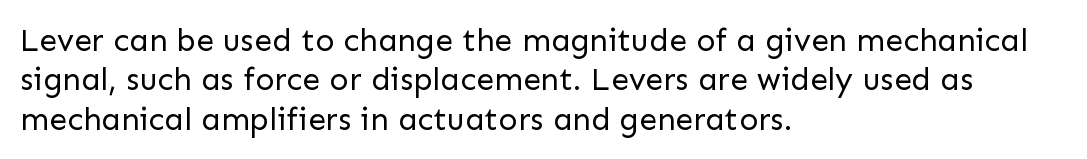
{"serif": "no", "italic": "no", "bold": "no", "weight": "regular", "width": "normal", "stroke_contrast": "low", "x_height": "medium", "monospaced": "no", "underline": "no", "align": "left", "line_spacing_ratio": 1.23, "letter_spacing": "normal", "letter_spacing_em": 0.0, "glyph_px": 32}
